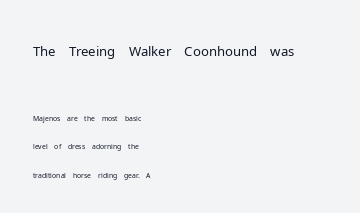
{"italic": "no", "bold": "no", "underline": "no", "align": "left", "line_spacing": "loose", "line_spacing_ratio": 2.02, "letter_spacing": "normal", "letter_spacing_em": 0.0, "larger_block": "first", "size_ratio": 1.93, "glyph_px": 27}
